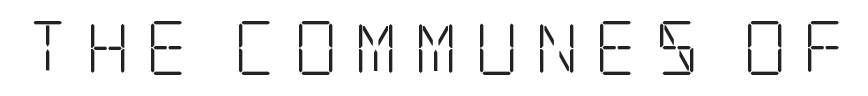
{"serif": "yes", "italic": "no", "bold": "no", "weight": "light", "width": "condensed", "stroke_contrast": "low", "x_height": "large", "underline": "no", "letter_spacing": "wide", "letter_spacing_em": 0.3, "glyph_px": 54}
